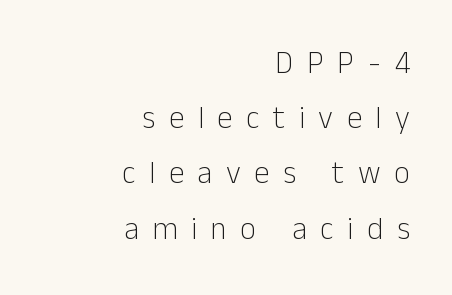
{"serif": "no", "italic": "no", "bold": "no", "weight": "light", "width": "normal", "stroke_contrast": "low", "x_height": "medium", "monospaced": "no", "underline": "no", "align": "right", "line_spacing_ratio": 1.78, "letter_spacing": "wide", "letter_spacing_em": 0.44, "glyph_px": 31}
